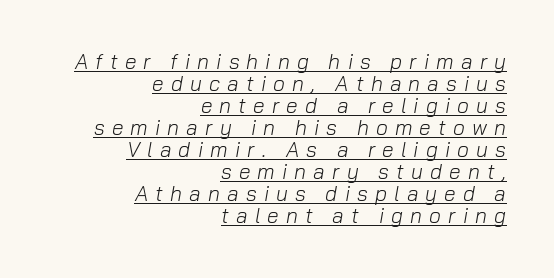
The image shows 21 px text type, italic (leaning right); set right-aligned, tight line spacing (1.05x), unusually wide letter spacing (+0.34 em), underlined.
